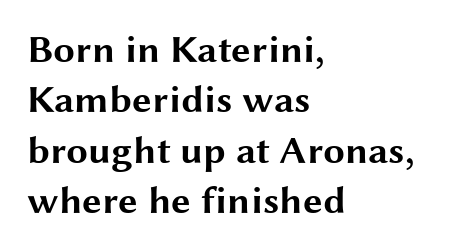
Characters remain perfectly vertical along every line. The space directly below the letters is spotless. Looks like regular typesetting: each glyph gets only the width it needs. In terms of letterspacing, this is plain default setting. Caption: bold face, heavy strokes. A sans-serif font was chosen for this passage.
